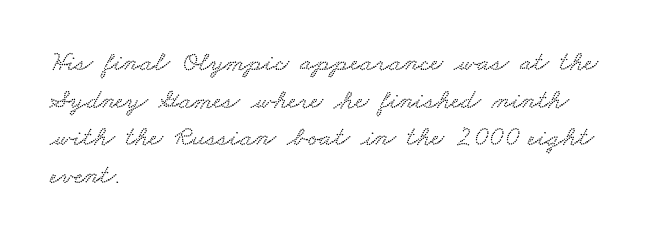
Q: Is the text underlined? A: No.
Q: How is the paragraph aligned? A: Left-aligned.
Q: Is the spacing between letters normal or unusually wide? A: Normal.
Q: Is the spacing between lines tight, normal or loose? A: Normal.
Q: Width (condensed, normal, or wide)? A: Wide.
Q: Stroke contrast? A: Low.
Q: x-height? A: Small.
Q: Monospaced? A: No.
